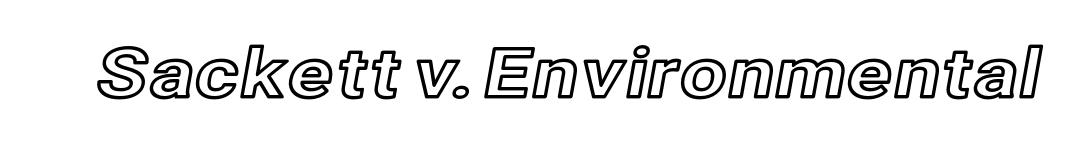
{"width": "normal", "x_height": "medium", "monospaced": "no", "underline": "no", "letter_spacing": "normal", "letter_spacing_em": 0.0, "glyph_px": 68}
